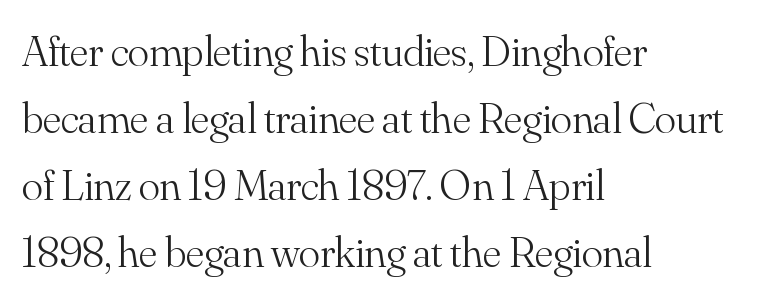
The image shows 44 px light serif type, upright; set left-aligned, normal line spacing (1.52x), normal letter spacing, not underlined; medium stroke contrast and a small x-height.
